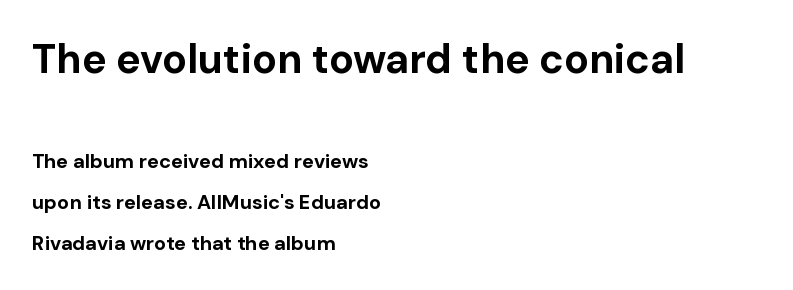
Q: Is the text bold? A: Yes.
Q: Is the text italic (slanted)? A: No, it is upright.
Q: Is the typeface a serif or a sans-serif typeface? A: Sans-serif.
Q: Is the text underlined? A: No.
Q: How is the paragraph aligned? A: Left-aligned.
Q: Is the spacing between letters normal or unusually wide? A: Normal.
Q: Is the spacing between lines tight, normal or loose? A: Loose.
Q: Which block of text is set in a larger size, the first (top) or the second (bottom)? A: The first (top) one.
Q: Width (condensed, normal, or wide)? A: Normal.
Q: Stroke contrast? A: Low.
Q: x-height? A: Medium.
Q: Monospaced? A: No.
